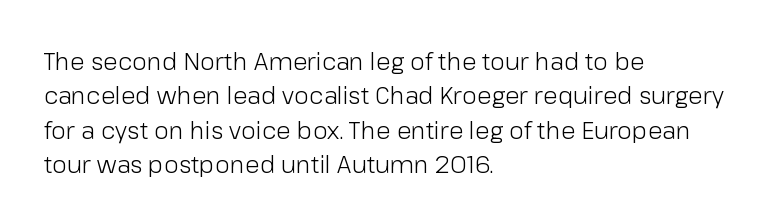
{"italic": "no", "bold": "no", "underline": "no", "align": "left", "line_spacing": "normal", "line_spacing_ratio": 1.43, "letter_spacing": "normal", "letter_spacing_em": 0.0, "glyph_px": 24}
